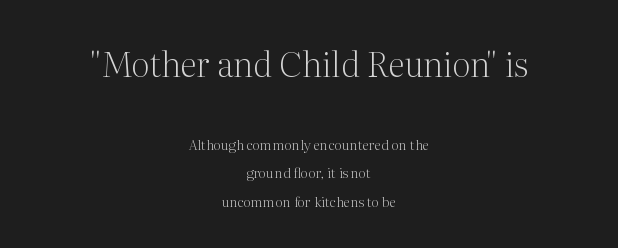
Q: Is the text bold? A: No.
Q: Is the text italic (slanted)? A: No, it is upright.
Q: Is the typeface a serif or a sans-serif typeface? A: Serif.
Q: Is the text underlined? A: No.
Q: How is the paragraph aligned? A: Centered.
Q: Is the spacing between letters normal or unusually wide? A: Normal.
Q: Is the spacing between lines tight, normal or loose? A: Loose.
Q: Which block of text is set in a larger size, the first (top) or the second (bottom)? A: The first (top) one.
Q: Width (condensed, normal, or wide)? A: Normal.
Q: Stroke contrast? A: Medium.
Q: x-height? A: Medium.
Q: Monospaced? A: No.
